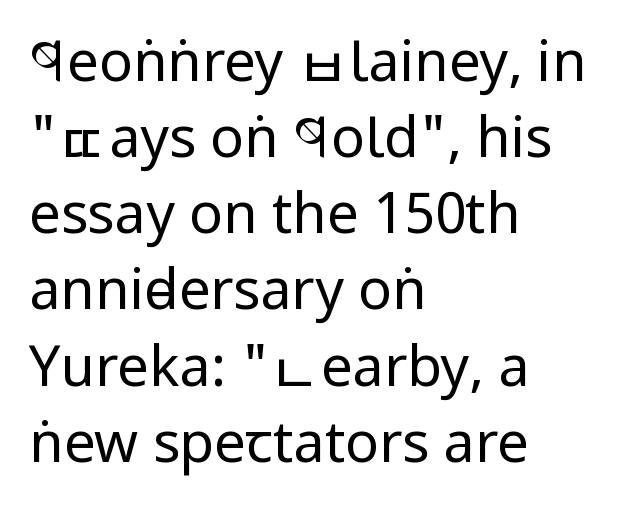
The font's upright variant was chosen for this text. The rendering shows plain stroke endings on the letterforms — a sans-serif design. Each letter keeps its own natural width here, so spacing adapts to shape. Teacher's note: observe the even left margin — that is flush-left alignment. The passage shown is not underscored anywhere.
